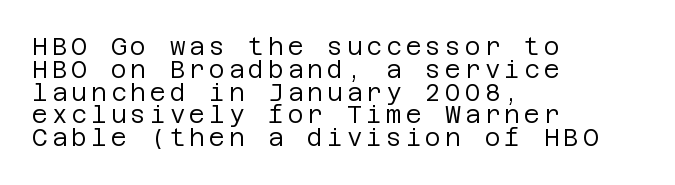
The image shows 24 px text type, upright; set left-aligned, tight line spacing (0.95x), not underlined.
